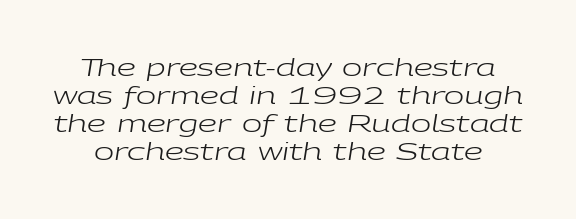
{"italic": "yes", "lean": "right", "slant_degrees": 9, "bold": "no", "underline": "no", "line_spacing_ratio": 1.17, "letter_spacing": "normal", "letter_spacing_em": 0.0, "glyph_px": 24}
